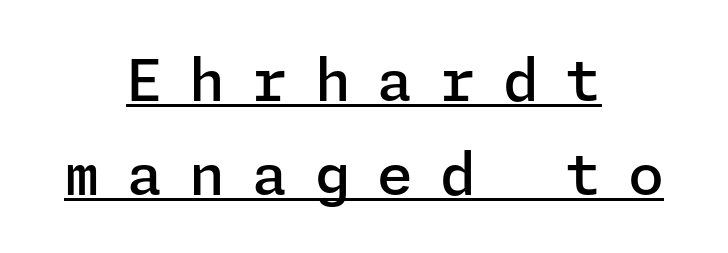
Q: Is the text bold? A: Semi-bold.
Q: Is the text italic (slanted)? A: No, it is upright.
Q: Is the typeface a serif or a sans-serif typeface? A: Sans-serif.
Q: Is the text underlined? A: Yes.
Q: How is the paragraph aligned? A: Centered.
Q: Is the spacing between letters normal or unusually wide? A: Unusually wide.
Q: Is the spacing between lines tight, normal or loose? A: Normal.
Q: Width (condensed, normal, or wide)? A: Normal.
Q: Stroke contrast? A: Low.
Q: x-height? A: Medium.
